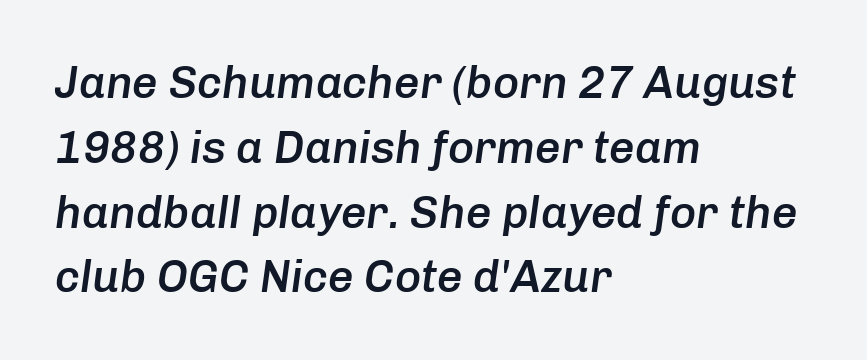
The image shows 45 px semibold type, italic (leaning right); set left-aligned, normal line spacing (1.44x), normal letter spacing, not underlined; low stroke contrast and a medium x-height.
